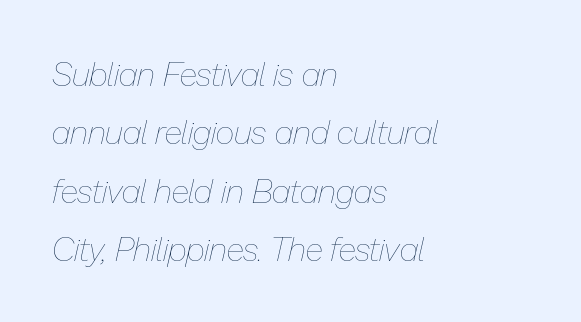
Q: Is the text bold? A: No.
Q: Is the text italic (slanted)? A: Yes, it leans right by about 13 degrees.
Q: Is the text underlined? A: No.
Q: How is the paragraph aligned? A: Left-aligned.
Q: Is the spacing between letters normal or unusually wide? A: Normal.
Q: Width (condensed, normal, or wide)? A: Normal.
Q: Stroke contrast? A: Low.
Q: x-height? A: Medium.
Q: Monospaced? A: No.
